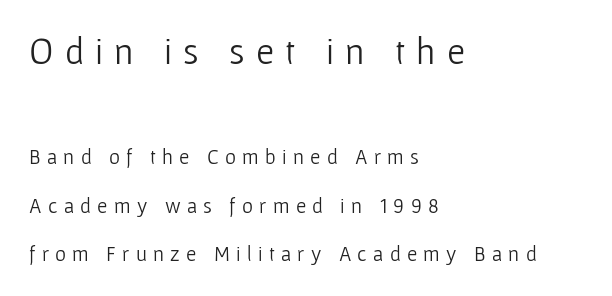
The image shows 37 px light sans-serif type, upright; set left-aligned, loose line spacing (2.31x), unusually wide letter spacing (+0.3 em), not underlined; the first (top) block is 1.76x larger; low stroke contrast and a medium x-height.
